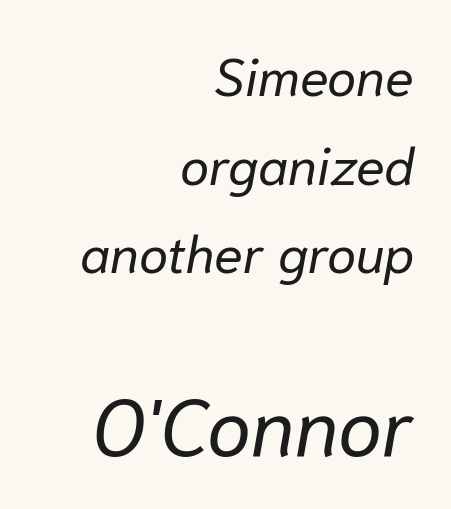
The image shows 80 px regular-weight type, italic (leaning right); set right-aligned, normal line spacing (1.67x), normal letter spacing, not underlined; the second (bottom) block is 1.51x larger; low stroke contrast and a medium x-height.
